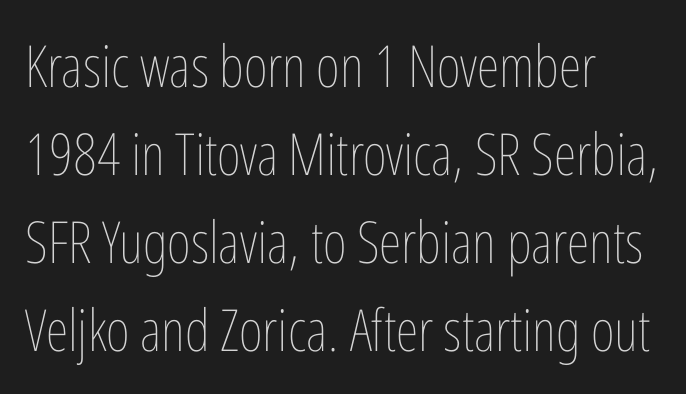
Q: Is the text bold? A: No.
Q: Is the text italic (slanted)? A: No, it is upright.
Q: Is the text underlined? A: No.
Q: How is the paragraph aligned? A: Left-aligned.
Q: Is the spacing between letters normal or unusually wide? A: Normal.
Q: Is the spacing between lines tight, normal or loose? A: Normal.
Q: Width (condensed, normal, or wide)? A: Condensed.
Q: Stroke contrast? A: Low.
Q: x-height? A: Medium.
Q: Monospaced? A: No.
